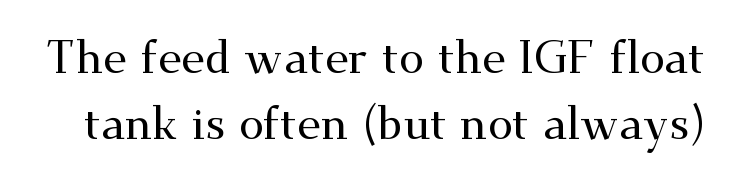
Q: Is the text italic (slanted)? A: No, it is upright.
Q: Is the typeface a serif or a sans-serif typeface? A: Serif.
Q: Is the text underlined? A: No.
Q: Is the spacing between letters normal or unusually wide? A: Normal.
Q: Is the spacing between lines tight, normal or loose? A: Normal.
Q: Width (condensed, normal, or wide)? A: Wide.
Q: Stroke contrast? A: Medium.
Q: x-height? A: Small.
Q: Monospaced? A: No.
